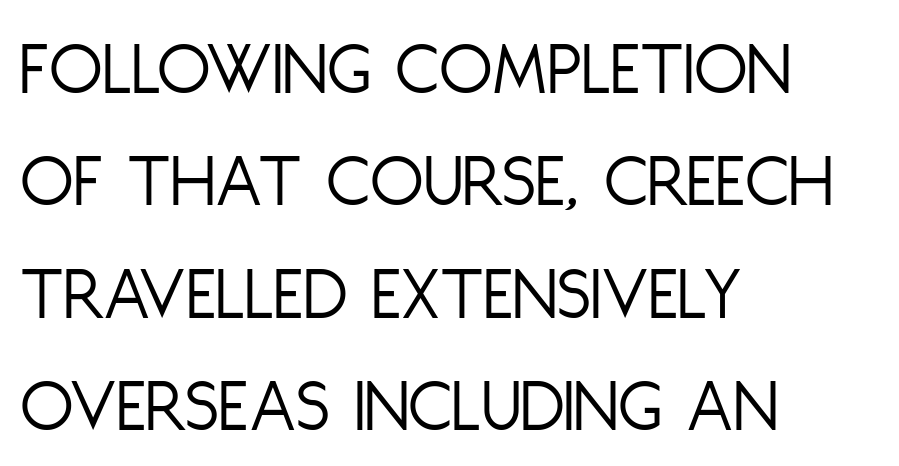
Q: Is the text bold? A: No.
Q: Is the text italic (slanted)? A: No, it is upright.
Q: Is the typeface a serif or a sans-serif typeface? A: Sans-serif.
Q: Is the text underlined? A: No.
Q: How is the paragraph aligned? A: Left-aligned.
Q: Is the spacing between letters normal or unusually wide? A: Normal.
Q: Is the spacing between lines tight, normal or loose? A: Normal.
Q: Width (condensed, normal, or wide)? A: Condensed.
Q: Stroke contrast? A: Low.
Q: x-height? A: Large.
Q: Monospaced? A: No.
